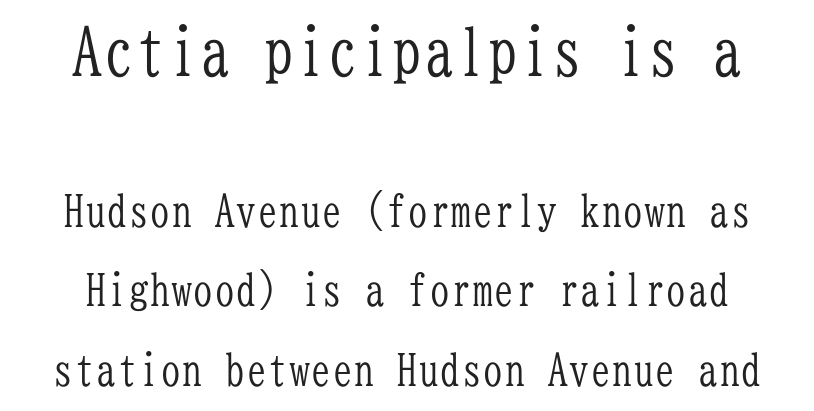
{"serif": "yes", "italic": "no", "bold": "no", "weight": "light", "width": "condensed", "stroke_contrast": "low", "x_height": "medium", "monospaced": "yes", "underline": "no", "line_spacing_ratio": 1.85, "letter_spacing": "normal", "letter_spacing_em": 0.0, "larger_block": "first", "size_ratio": 1.49, "glyph_px": 64}
